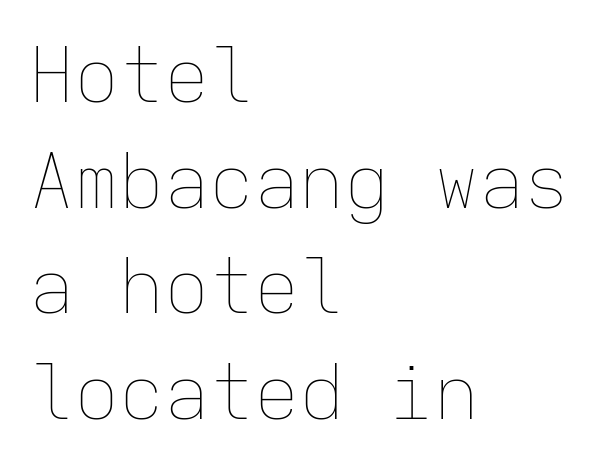
Ascenders rise straight up at ninety degrees. Evenly set lines give the paragraph a standard silhouette. Typeset ragged right — the left edge is the straight one. You could count columns in this text — the font is strictly monospaced. The gaps between neighbouring characters are ordinary and unremarkable.
